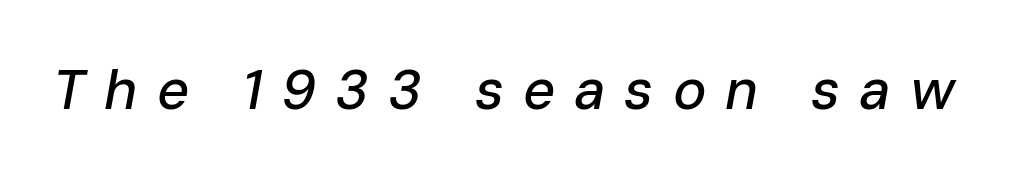
The image shows 56 px text type, italic (leaning right); set unusually wide letter spacing (+0.34 em), not underlined; low stroke contrast and a medium x-height.
